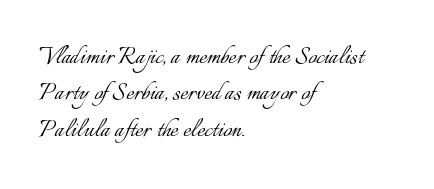
{"bold": "no", "weight": "light", "width": "normal", "stroke_contrast": "low", "x_height": "small", "monospaced": "no", "underline": "no", "align": "left", "line_spacing_ratio": 1.21, "letter_spacing": "normal", "letter_spacing_em": 0.0, "glyph_px": 30}
